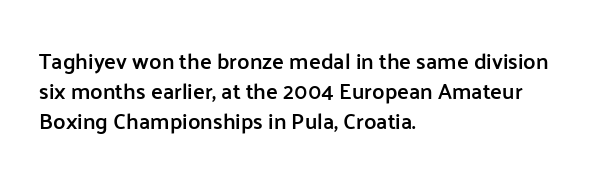
In terms of letterspacing, this is plain default setting. Underlining? Definitely not there. The rendering anchors every line to the left-hand side. Style check: upright.
